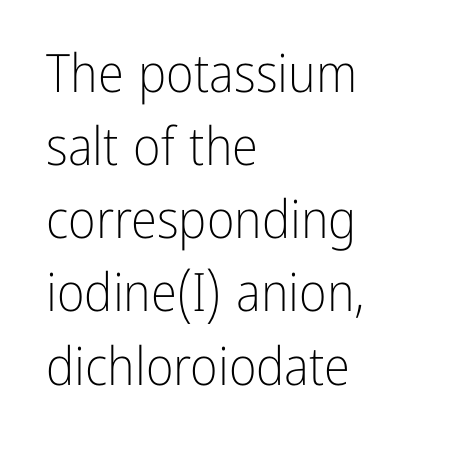
These lines were composed using upright roman letters. Regular leading. Varying glyph widths throughout — classic text-font behaviour. The lines are quadded left.
